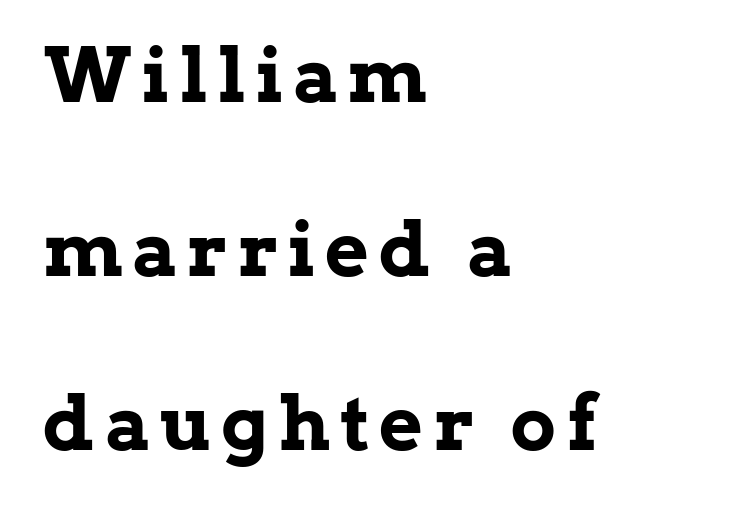
The image shows 76 px bold serif type, upright; set left-aligned, loose line spacing (2.29x), not underlined; low stroke contrast and a medium x-height.
